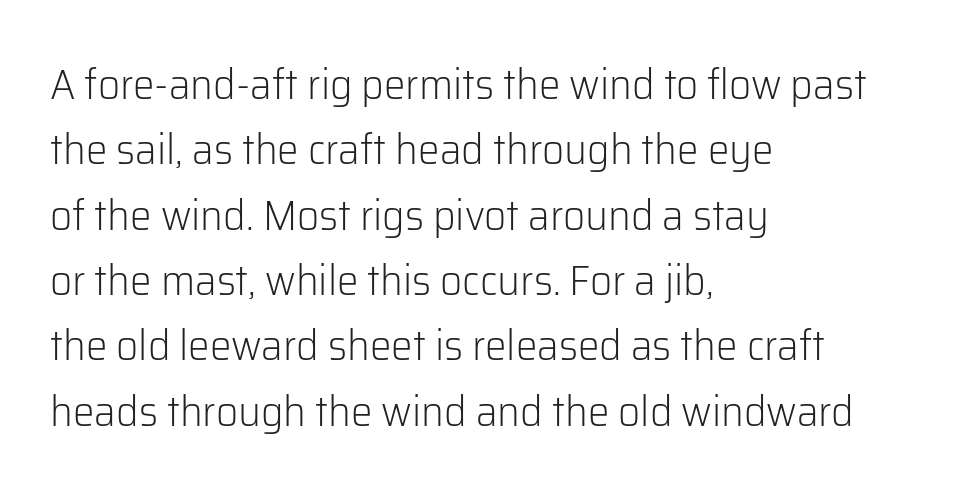
Q: Is the text bold? A: No.
Q: Is the text italic (slanted)? A: No, it is upright.
Q: Is the typeface a serif or a sans-serif typeface? A: Sans-serif.
Q: Is the text underlined? A: No.
Q: How is the paragraph aligned? A: Left-aligned.
Q: Is the spacing between letters normal or unusually wide? A: Normal.
Q: Is the spacing between lines tight, normal or loose? A: Normal.
Q: Width (condensed, normal, or wide)? A: Normal.
Q: Stroke contrast? A: Low.
Q: x-height? A: Medium.
Q: Monospaced? A: No.
